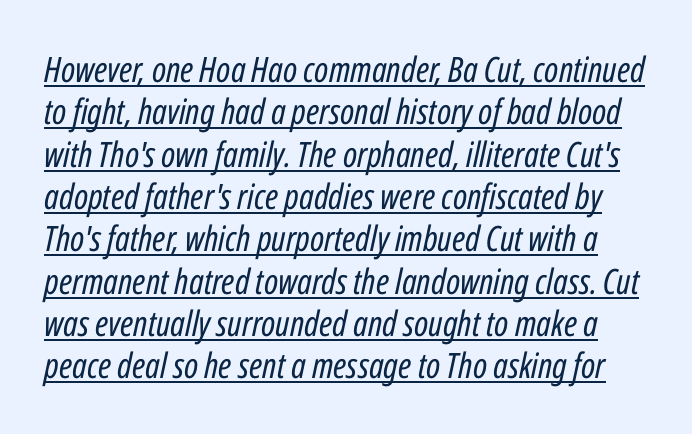
Q: Is the text bold? A: No.
Q: Is the text italic (slanted)? A: Yes, it leans right by about 12 degrees.
Q: Is the text underlined? A: Yes.
Q: Is the spacing between letters normal or unusually wide? A: Normal.
Q: Width (condensed, normal, or wide)? A: Condensed.
Q: Stroke contrast? A: Low.
Q: x-height? A: Medium.
Q: Monospaced? A: No.
